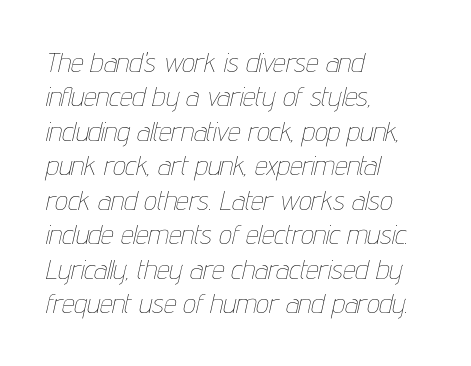
The image shows 28 px thin, condensed type, italic (leaning right); set left-aligned, line spacing 1.23x, normal letter spacing, not underlined; low stroke contrast and a medium x-height.
